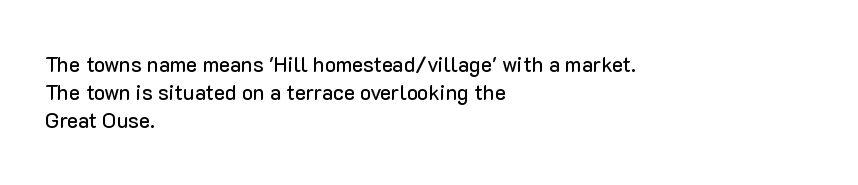
The image shows 21 px text type, upright; set left-aligned, normal line spacing (1.33x), normal letter spacing, not underlined.
